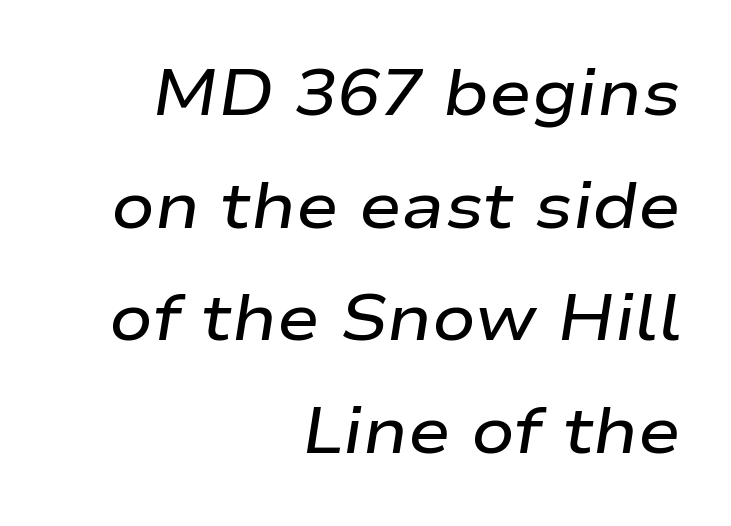
{"italic": "yes", "lean": "right", "slant_degrees": 9, "bold": "semi", "weight": "semibold", "width": "wide", "stroke_contrast": "low", "x_height": "medium", "monospaced": "no", "underline": "no", "align": "right", "line_spacing_ratio": 1.76, "letter_spacing": "normal", "letter_spacing_em": 0.0, "glyph_px": 64}
